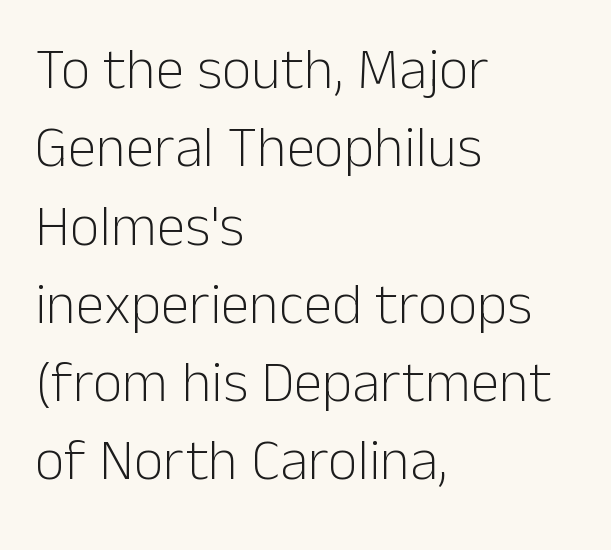
Q: Is the text bold? A: No.
Q: Is the text italic (slanted)? A: No, it is upright.
Q: Is the typeface a serif or a sans-serif typeface? A: Sans-serif.
Q: Is the text underlined? A: No.
Q: How is the paragraph aligned? A: Left-aligned.
Q: Is the spacing between letters normal or unusually wide? A: Normal.
Q: Is the spacing between lines tight, normal or loose? A: Normal.
Q: Width (condensed, normal, or wide)? A: Normal.
Q: Stroke contrast? A: Low.
Q: x-height? A: Medium.
Q: Monospaced? A: No.
